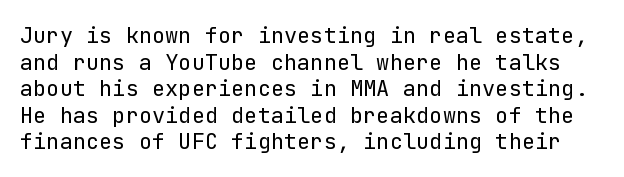
The image shows 22 px text type, upright; set line spacing 1.21x, normal letter spacing, not underlined.
